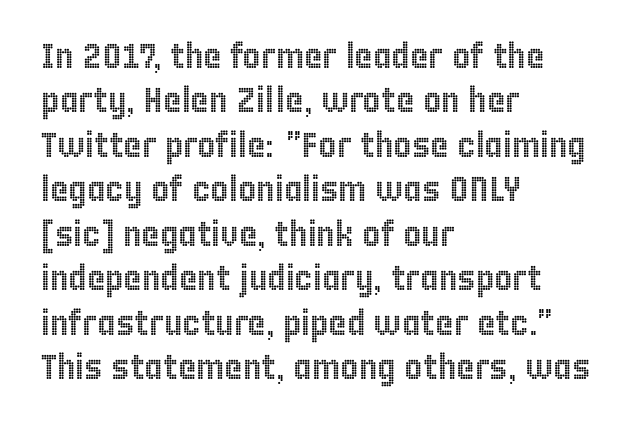
The image shows 35 px condensed type, upright; set left-aligned, normal line spacing (1.27x), normal letter spacing, not underlined; a large x-height.
